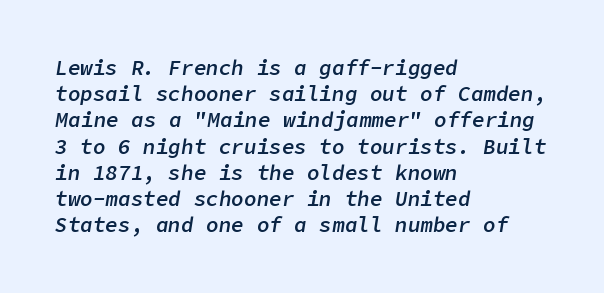
The image shows 21 px text type, italic (leaning right); set left-aligned, normal line spacing (1.25x), normal letter spacing, not underlined.
